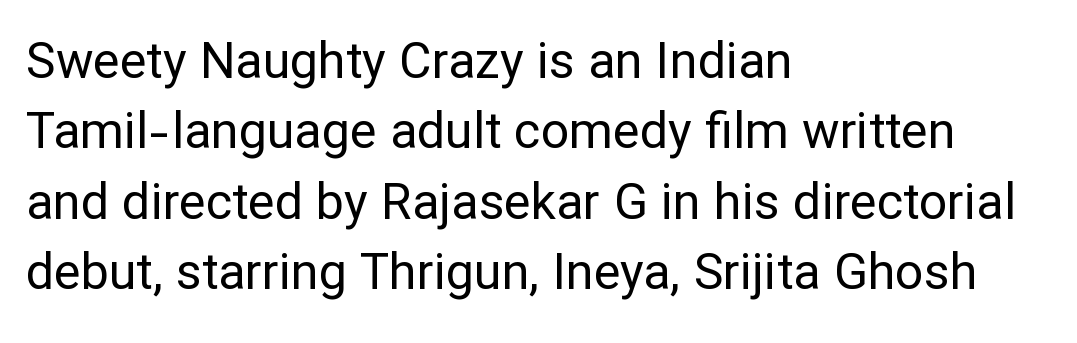
Leftover space on each line is placed entirely after the last word. These glyphs show unthickened strokes, regular width or finer. Nope, not italic — everything's standing straight. The text was rendered using a sans face with plain stroke endings. Between one letter and the next there's only the usual sliver of space. Has an underline been added? It has not.
